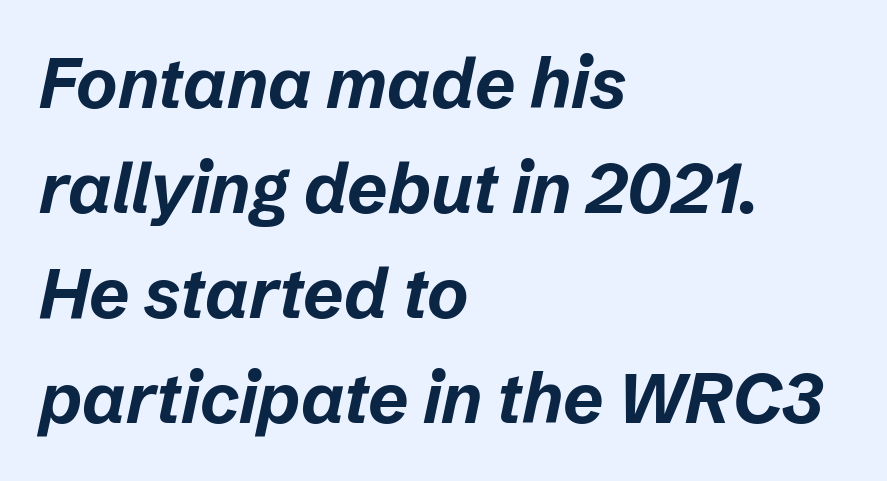
{"italic": "yes", "lean": "right", "slant_degrees": 12, "bold": "yes", "weight": "bold", "width": "normal", "stroke_contrast": "low", "x_height": "medium", "monospaced": "no", "underline": "no", "align": "left", "line_spacing": "normal", "line_spacing_ratio": 1.5, "letter_spacing": "normal", "letter_spacing_em": 0.0, "glyph_px": 70}
